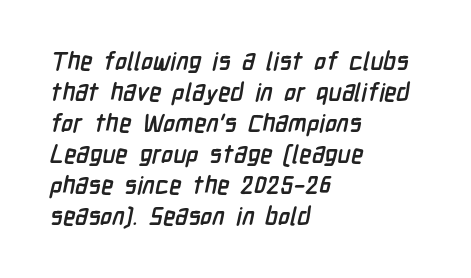
Q: Is the text bold? A: Yes.
Q: Is the text underlined? A: No.
Q: How is the paragraph aligned? A: Left-aligned.
Q: Is the spacing between letters normal or unusually wide? A: Normal.
